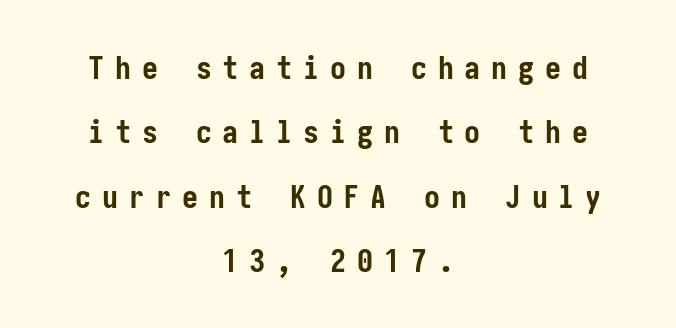
The image shows 32 px semibold, condensed sans-serif type, upright; set centered, loose line spacing (2.01x), unusually wide letter spacing (+0.34 em), not underlined; low stroke contrast and a medium x-height.
